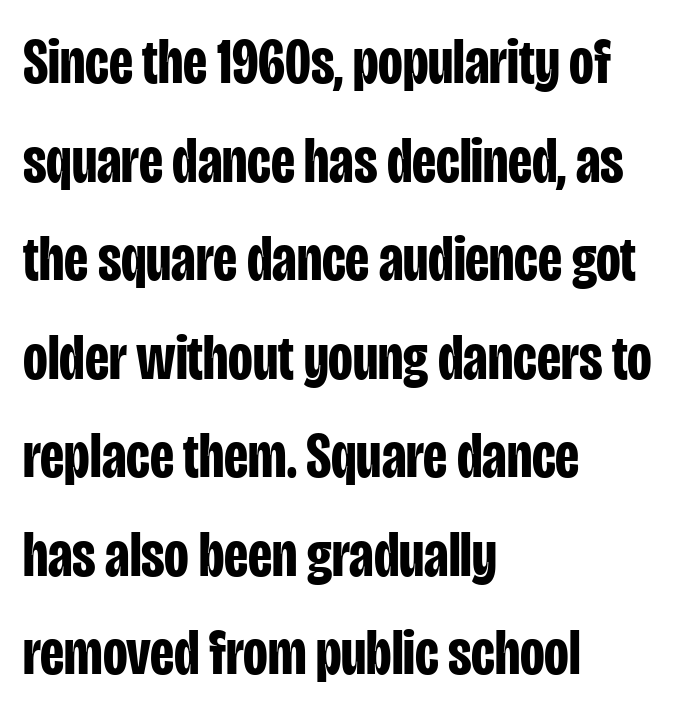
{"serif": "no", "italic": "no", "bold": "yes", "weight": "bold", "width": "condensed", "stroke_contrast": "low", "x_height": "large", "monospaced": "no", "underline": "no", "align": "left", "line_spacing": "normal", "line_spacing_ratio": 1.54, "letter_spacing": "normal", "letter_spacing_em": 0.0, "glyph_px": 64}
